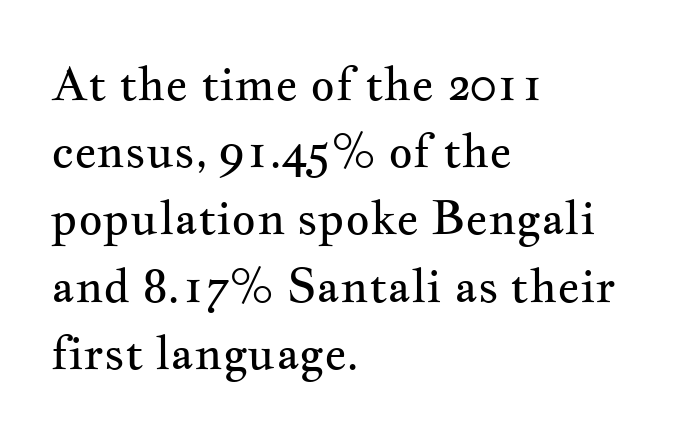
Q: Is the text bold? A: No.
Q: Is the text italic (slanted)? A: No, it is upright.
Q: Is the typeface a serif or a sans-serif typeface? A: Serif.
Q: Is the text underlined? A: No.
Q: How is the paragraph aligned? A: Left-aligned.
Q: Is the spacing between letters normal or unusually wide? A: Normal.
Q: Is the spacing between lines tight, normal or loose? A: Normal.
Q: Width (condensed, normal, or wide)? A: Wide.
Q: Stroke contrast? A: Medium.
Q: x-height? A: Small.
Q: Monospaced? A: No.
